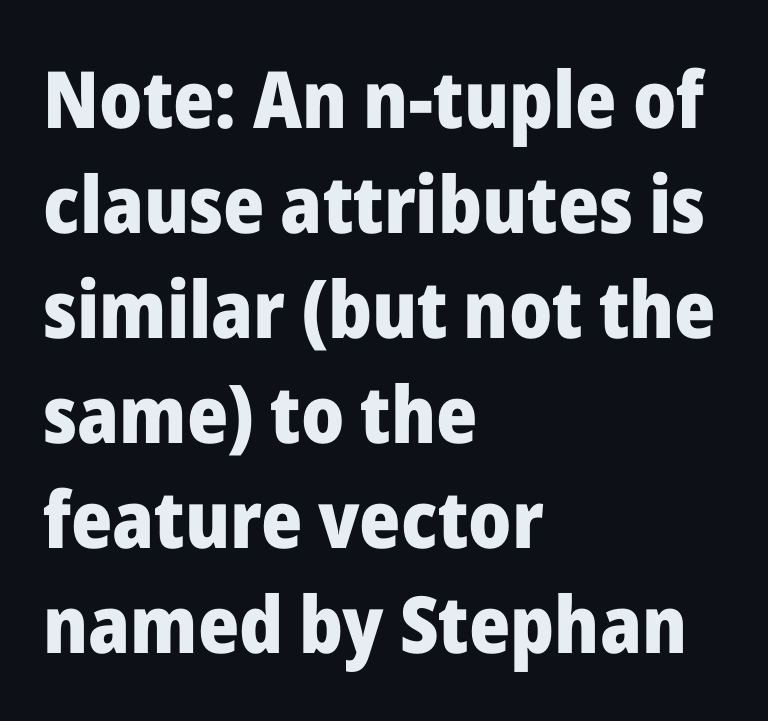
The image shows 79 px heavy sans-serif type, upright; set left-aligned, normal line spacing (1.33x), normal letter spacing, not underlined; low stroke contrast and a medium x-height.
